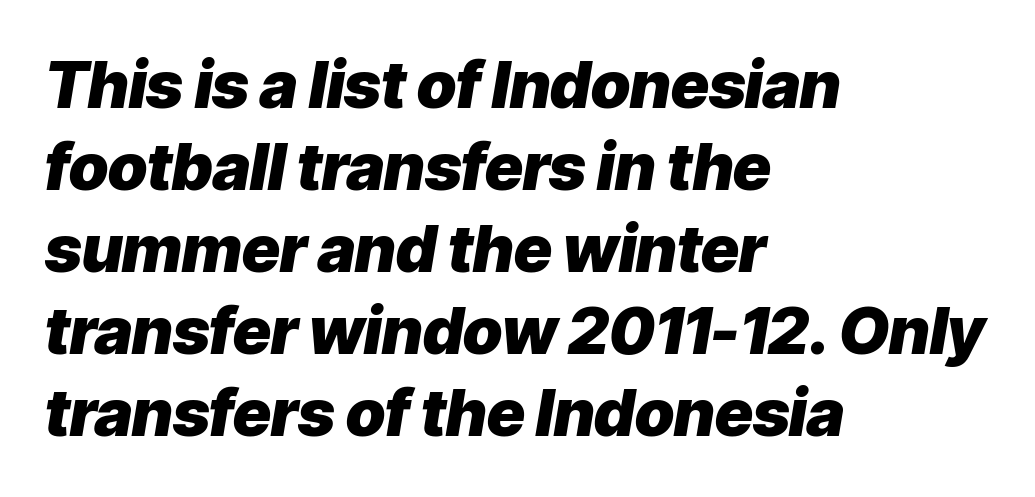
Q: Is the text bold? A: Yes.
Q: Is the text italic (slanted)? A: Yes, it leans right by about 9 degrees.
Q: Is the text underlined? A: No.
Q: How is the paragraph aligned? A: Left-aligned.
Q: Is the spacing between letters normal or unusually wide? A: Normal.
Q: Is the spacing between lines tight, normal or loose? A: Normal.
Q: Width (condensed, normal, or wide)? A: Normal.
Q: Stroke contrast? A: Low.
Q: x-height? A: Medium.
Q: Monospaced? A: No.
